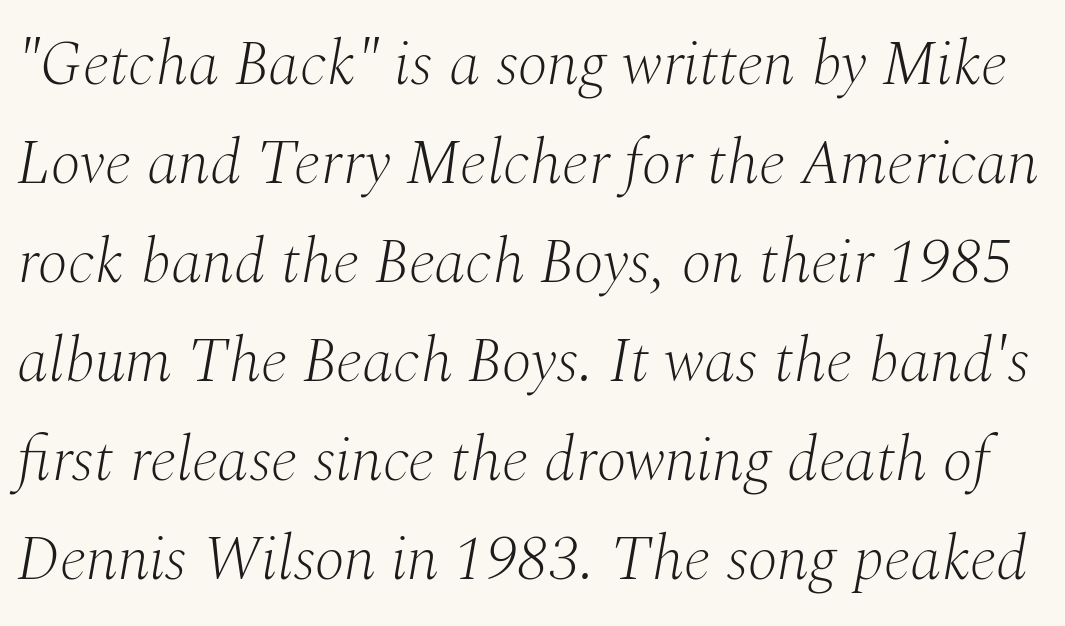
Q: Is the text bold? A: No.
Q: Is the text italic (slanted)? A: Yes, it leans right by about 10 degrees.
Q: Is the typeface a serif or a sans-serif typeface? A: Serif.
Q: Is the text underlined? A: No.
Q: Is the spacing between letters normal or unusually wide? A: Normal.
Q: Is the spacing between lines tight, normal or loose? A: Normal.
Q: Width (condensed, normal, or wide)? A: Normal.
Q: Stroke contrast? A: Medium.
Q: x-height? A: Medium.
Q: Monospaced? A: No.
